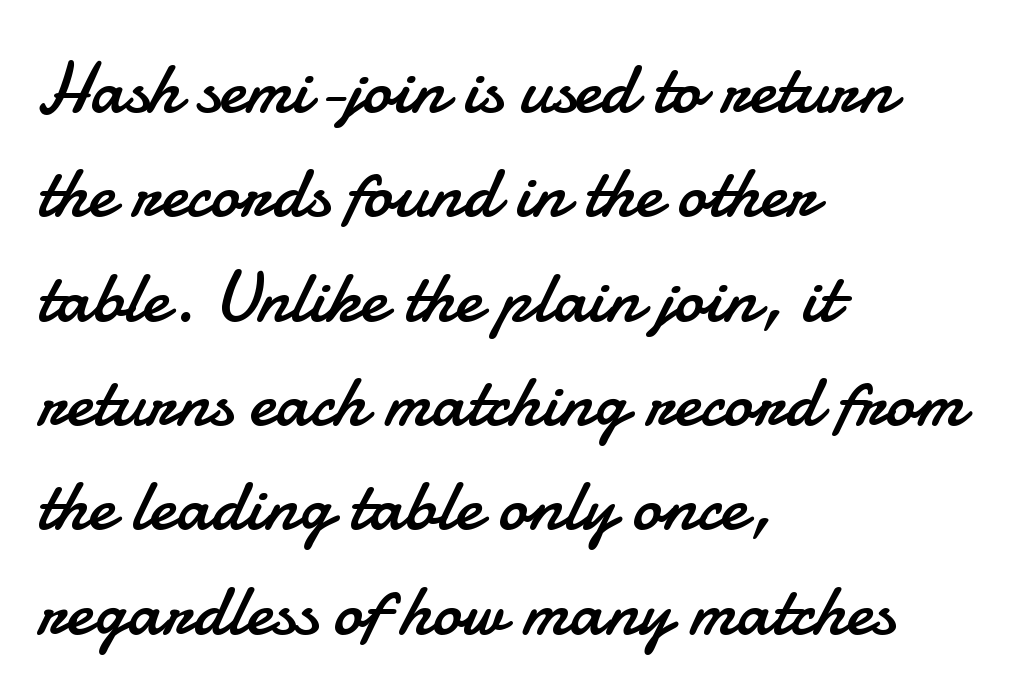
{"serif": "no", "bold": "no", "weight": "regular", "width": "normal", "stroke_contrast": "low", "x_height": "small", "monospaced": "no", "underline": "no", "align": "left", "line_spacing": "normal", "line_spacing_ratio": 1.41, "letter_spacing": "normal", "letter_spacing_em": 0.0, "glyph_px": 74}
